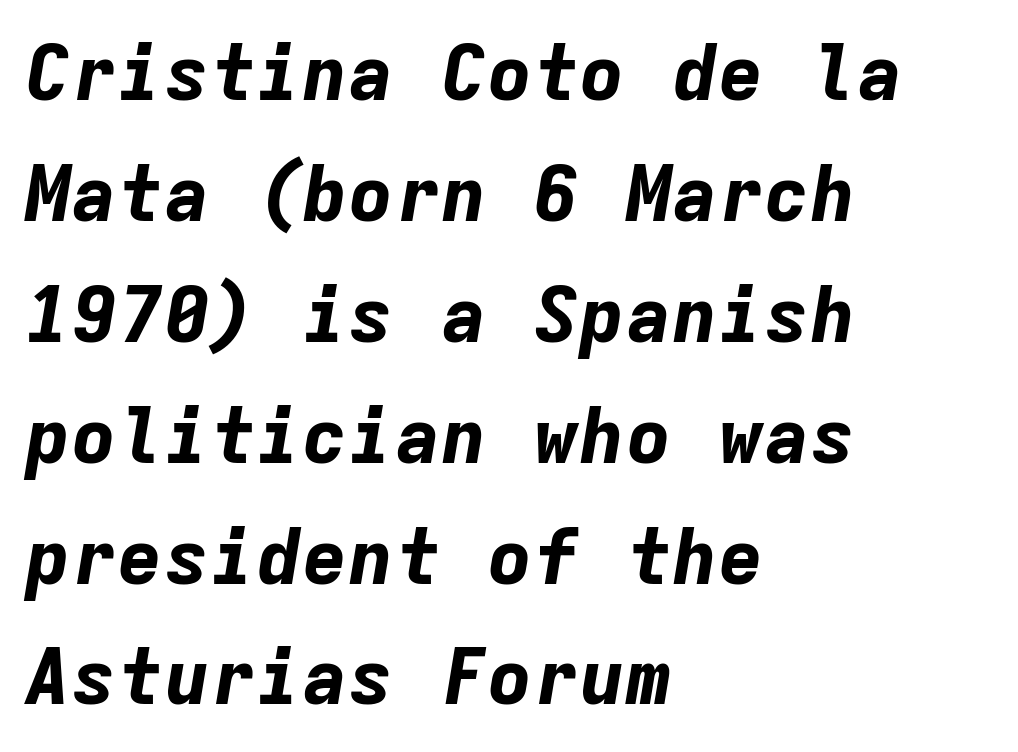
The image shows 77 px bold type, italic (leaning right), monospaced; set left-aligned, normal line spacing (1.57x), normal letter spacing, not underlined; low stroke contrast and a medium x-height.
